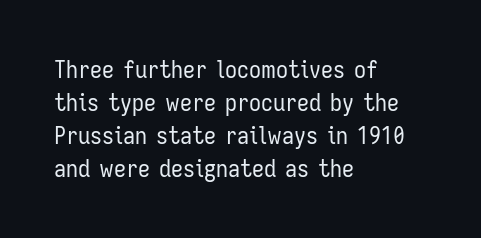
The image shows 24 px text type, upright; set left-aligned, normal line spacing (1.37x), normal letter spacing, not underlined.
